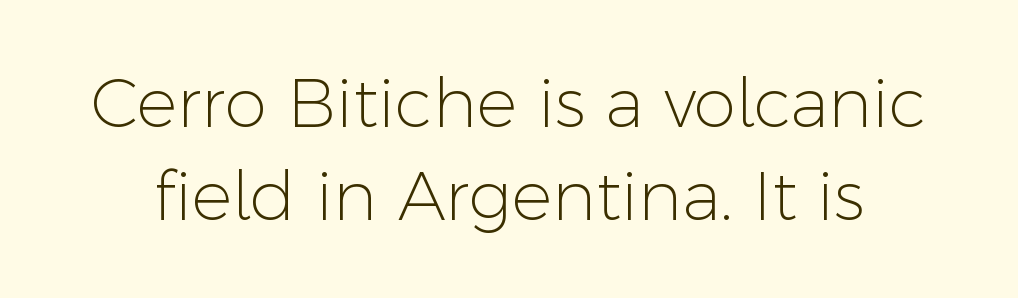
Q: Is the text bold? A: No.
Q: Is the text italic (slanted)? A: No, it is upright.
Q: Is the typeface a serif or a sans-serif typeface? A: Sans-serif.
Q: Is the text underlined? A: No.
Q: Is the spacing between letters normal or unusually wide? A: Normal.
Q: Is the spacing between lines tight, normal or loose? A: Normal.
Q: Width (condensed, normal, or wide)? A: Normal.
Q: Stroke contrast? A: Low.
Q: x-height? A: Medium.
Q: Monospaced? A: No.
